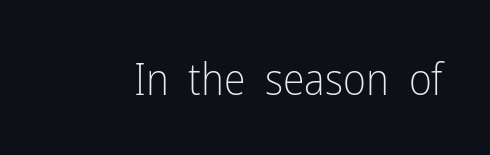
{"serif": "no", "italic": "no", "bold": "no", "weight": "light", "width": "condensed", "stroke_contrast": "low", "x_height": "medium", "monospaced": "no", "underline": "no", "letter_spacing": "normal", "letter_spacing_em": 0.0, "glyph_px": 44}
